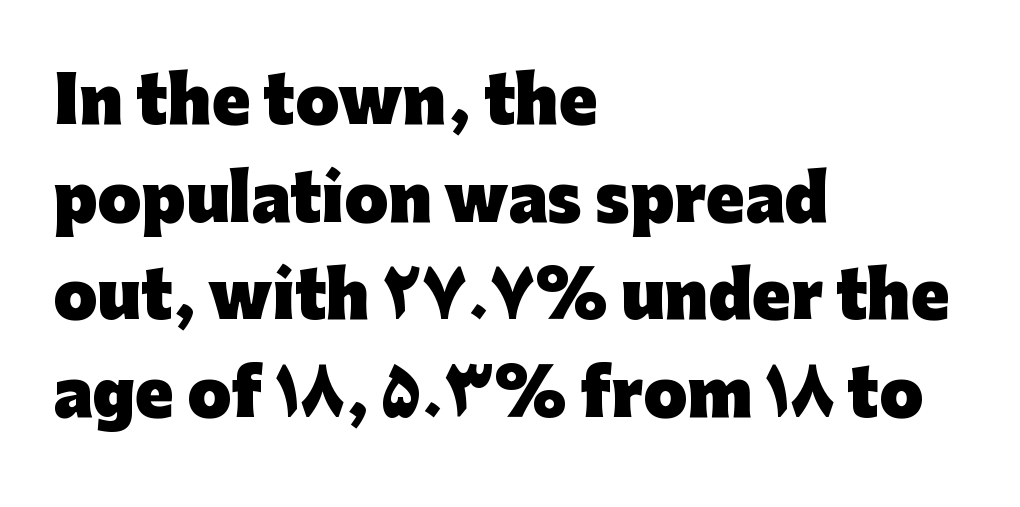
The image shows 63 px heavy sans-serif type, upright; set left-aligned, normal line spacing (1.55x), normal letter spacing, not underlined; low stroke contrast and a medium x-height.
